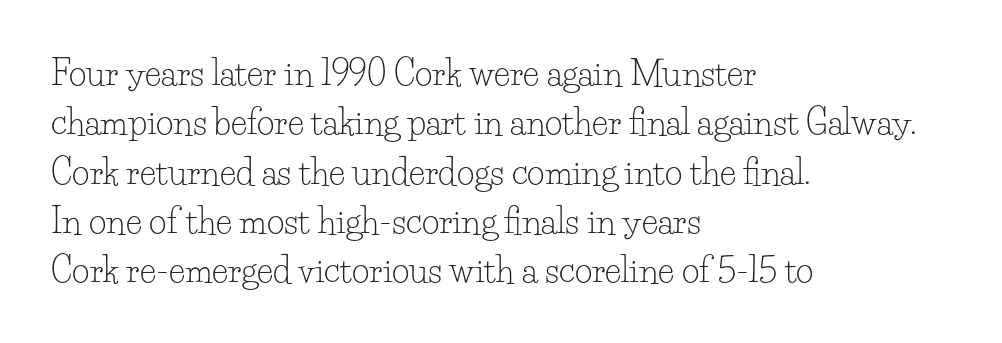
Q: Is the text bold? A: No.
Q: Is the text italic (slanted)? A: No, it is upright.
Q: Is the typeface a serif or a sans-serif typeface? A: Serif.
Q: Is the text underlined? A: No.
Q: How is the paragraph aligned? A: Left-aligned.
Q: Is the spacing between letters normal or unusually wide? A: Normal.
Q: Is the spacing between lines tight, normal or loose? A: Normal.
Q: Width (condensed, normal, or wide)? A: Normal.
Q: Stroke contrast? A: Low.
Q: x-height? A: Small.
Q: Monospaced? A: No.
